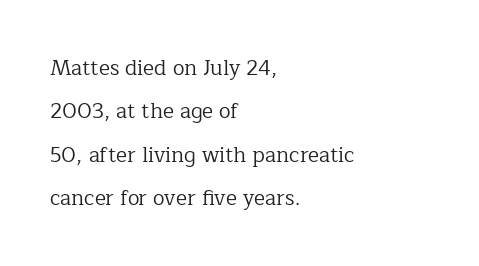
The baseline area is clear. Students, observe: this is what heavily led, spacious text looks like. The rendering keeps characters at their native spacing. The lettering stays uniformly vertical, giving the passage a roman look. These glyphs show unthickened strokes, regular width or finer.
